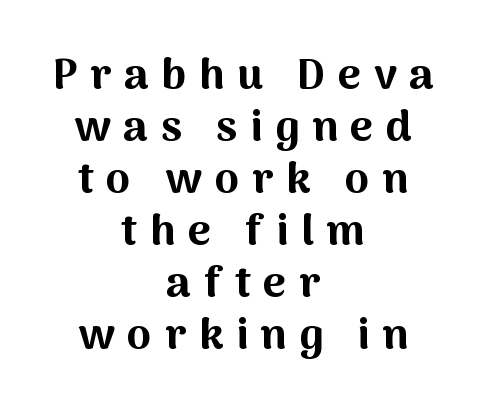
The image shows 44 px bold sans-serif type, upright; set centered, line spacing 1.18x, unusually wide letter spacing (+0.29 em), not underlined; medium stroke contrast and a medium x-height.
